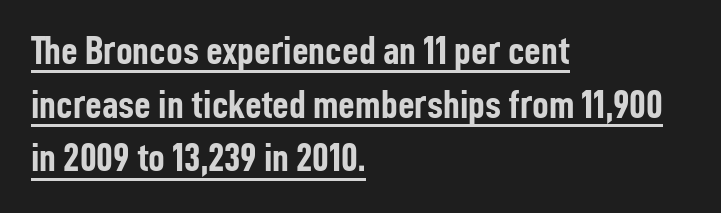
Q: Is the text bold? A: Yes.
Q: Is the text italic (slanted)? A: No, it is upright.
Q: Is the typeface a serif or a sans-serif typeface? A: Sans-serif.
Q: Is the text underlined? A: Yes.
Q: How is the paragraph aligned? A: Left-aligned.
Q: Is the spacing between letters normal or unusually wide? A: Normal.
Q: Is the spacing between lines tight, normal or loose? A: Normal.
Q: Width (condensed, normal, or wide)? A: Condensed.
Q: Stroke contrast? A: Low.
Q: x-height? A: Medium.
Q: Monospaced? A: No.
